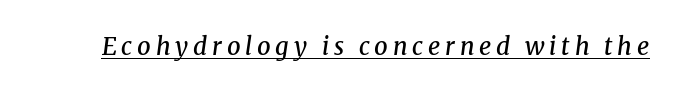
{"italic": "yes", "lean": "right", "slant_degrees": 8, "bold": "semi", "underline": "yes", "letter_spacing": "wide", "letter_spacing_em": 0.2, "glyph_px": 24}
